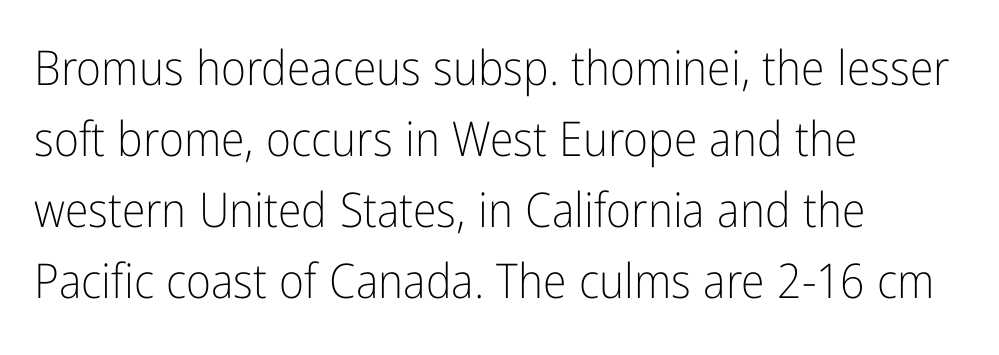
{"serif": "no", "italic": "no", "bold": "no", "weight": "light", "width": "condensed", "stroke_contrast": "low", "x_height": "medium", "monospaced": "no", "underline": "no", "align": "left", "line_spacing": "normal", "line_spacing_ratio": 1.48, "letter_spacing": "normal", "letter_spacing_em": 0.0, "glyph_px": 48}
